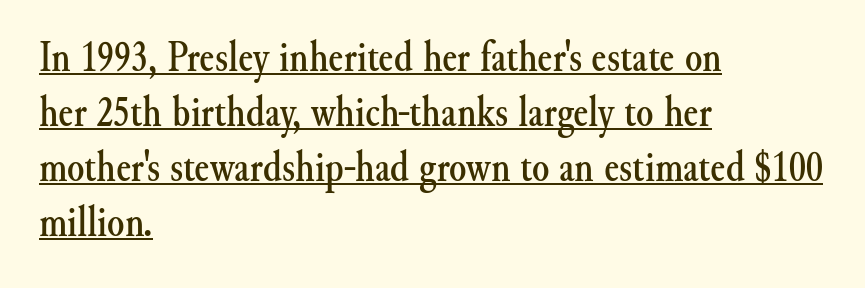
Vertical spacing — default. Think of a printed novel: that variable character pitch is what you see here. The rendering keeps characters at their native spacing. The lines are quadded left. Italic: no, the glyphs are upright roman.
